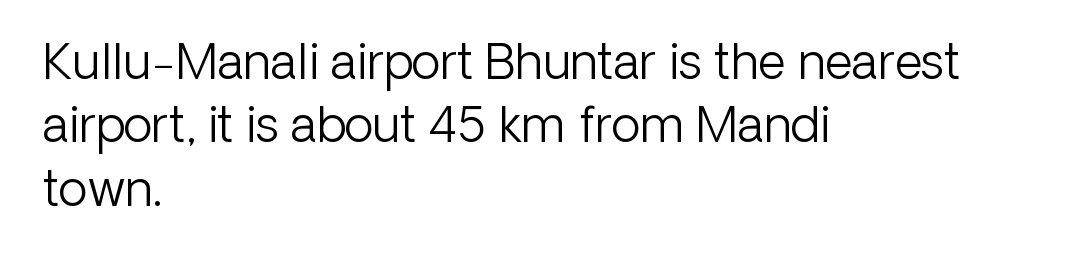
Q: Is the text bold? A: No.
Q: Is the text italic (slanted)? A: No, it is upright.
Q: Is the typeface a serif or a sans-serif typeface? A: Sans-serif.
Q: Is the text underlined? A: No.
Q: How is the paragraph aligned? A: Left-aligned.
Q: Is the spacing between letters normal or unusually wide? A: Normal.
Q: Is the spacing between lines tight, normal or loose? A: Normal.
Q: Width (condensed, normal, or wide)? A: Normal.
Q: Stroke contrast? A: Low.
Q: x-height? A: Medium.
Q: Monospaced? A: No.
